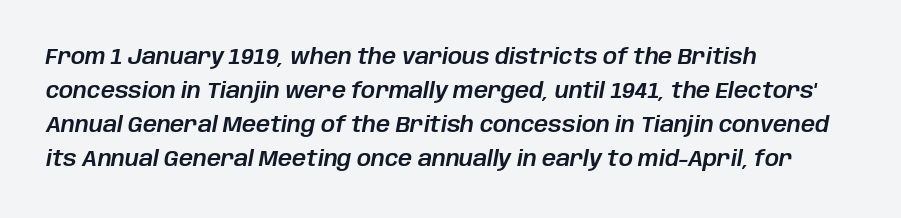
Q: Is the text italic (slanted)? A: Yes, it leans right by about 10 degrees.
Q: Is the text underlined? A: No.
Q: How is the paragraph aligned? A: Left-aligned.
Q: Is the spacing between letters normal or unusually wide? A: Normal.
Q: Is the spacing between lines tight, normal or loose? A: Normal.
